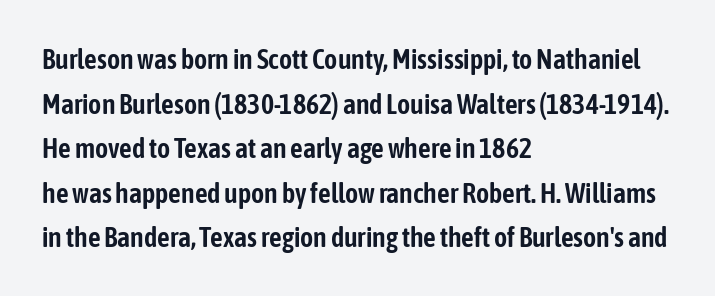
Vertical spacing — default. Serif or sans? Sans — the stroke terminals are bare. Do the characters align in a grid? No, the font is proportional. Unlike italic type, these characters show no tilt at all. Spacing between characters is what you'd get straight out of the box.
